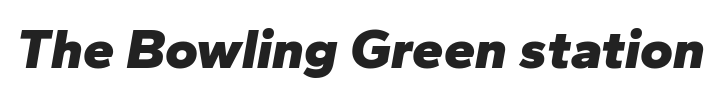
{"italic": "yes", "lean": "right", "slant_degrees": 10, "bold": "yes", "weight": "heavy", "width": "normal", "stroke_contrast": "low", "x_height": "medium", "monospaced": "no", "underline": "no", "letter_spacing": "normal", "letter_spacing_em": 0.0, "glyph_px": 56}
